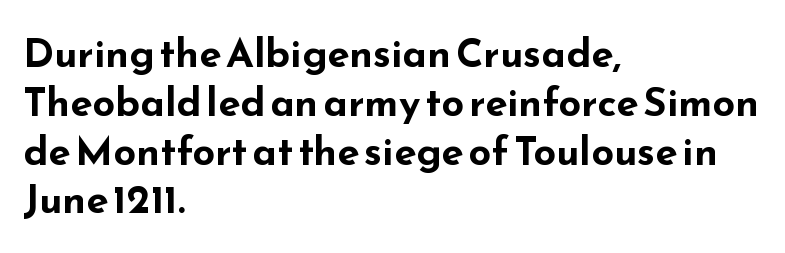
{"serif": "no", "italic": "no", "bold": "yes", "weight": "bold", "width": "wide", "stroke_contrast": "low", "x_height": "small", "monospaced": "no", "underline": "no", "align": "left", "line_spacing_ratio": 1.22, "letter_spacing": "normal", "letter_spacing_em": 0.0, "glyph_px": 40}
